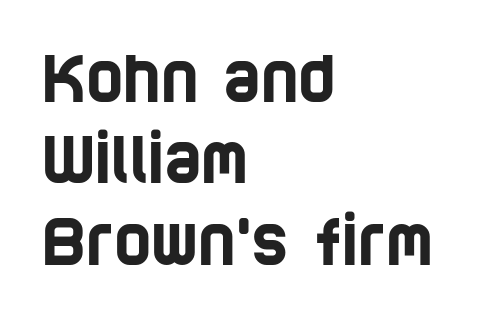
The rendering shows plain stroke endings on the letterforms — a sans-serif design. A typesetter would call this proportional, since set widths differ per character. Reading down the column, the eye jumps a familiar distance to each next line. Short note: letters normally spaced. A student would call this left alignment; a typographer would say flush left, rag right. The string is rendered with underlining switched off.
